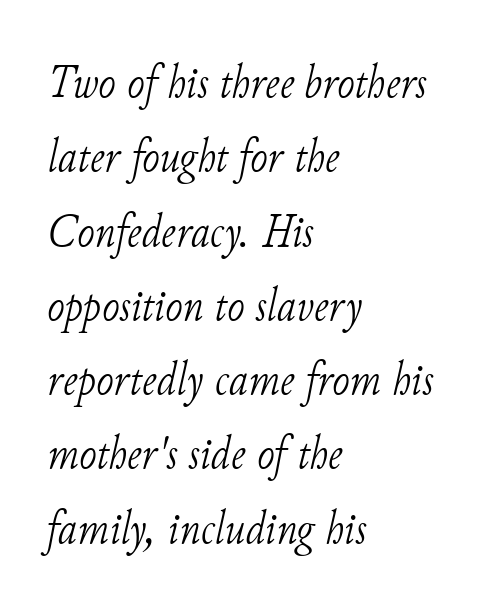
Think of a printed novel: that variable character pitch is what you see here. The tracking reads as untouched default to a designer's eye. Reading down the column, the eye jumps a familiar distance to each next line. Small tapered or slab feet sit at the stroke ends, so this counts as serif. Nothing heavy about these letters — not bold at all. Posture: slanted.
